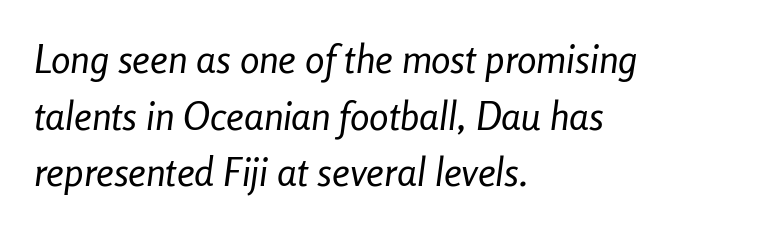
The image shows 39 px regular-weight, condensed type, italic (leaning right); set left-aligned, normal line spacing (1.45x), normal letter spacing, not underlined; low stroke contrast and a medium x-height.
